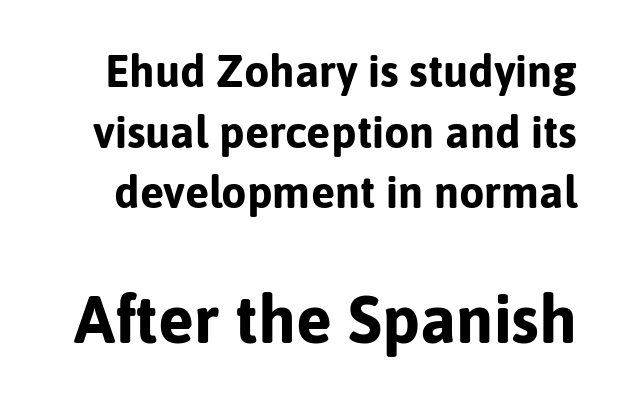
{"serif": "no", "italic": "no", "bold": "yes", "weight": "bold", "width": "normal", "stroke_contrast": "low", "x_height": "medium", "monospaced": "no", "underline": "no", "line_spacing": "normal", "line_spacing_ratio": 1.35, "letter_spacing": "normal", "letter_spacing_em": 0.0, "larger_block": "second", "size_ratio": 1.49, "glyph_px": 67}
